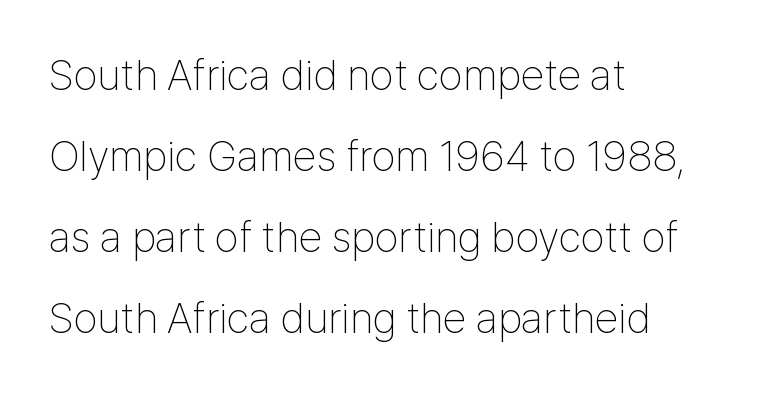
{"serif": "no", "italic": "no", "bold": "no", "weight": "thin", "width": "condensed", "stroke_contrast": "low", "x_height": "medium", "monospaced": "no", "underline": "no", "align": "left", "line_spacing_ratio": 1.88, "letter_spacing": "normal", "letter_spacing_em": 0.0, "glyph_px": 43}
